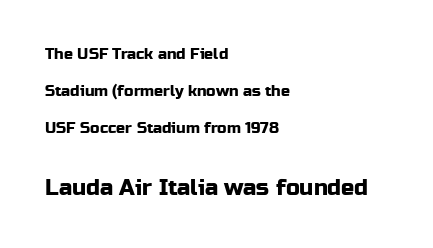
A clean baseline with only descenders dipping below it. The gaps between neighbouring characters are ordinary and unremarkable. A student would call this left alignment; a typographer would say flush left, rag right. Leading: increased.
